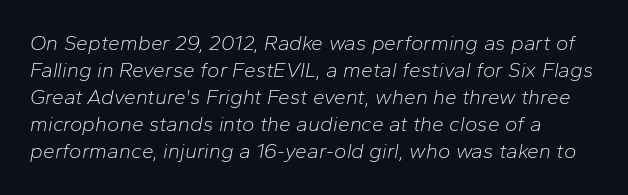
Stroke mass is kept to a normal reading level or below. Horizontal bands of white between lines are of average thickness. Unmarked baselines from the first word to the last. The passage shown leans; its letterforms are oblique.
